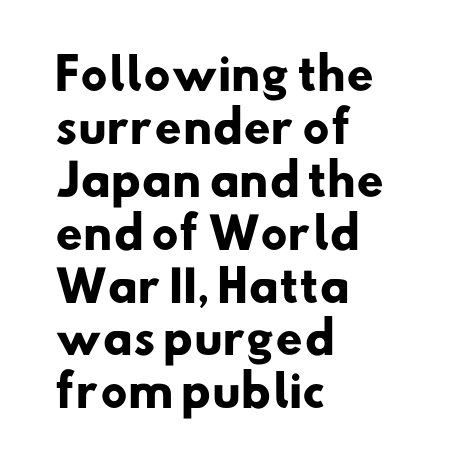
{"serif": "no", "bold": "yes", "weight": "heavy", "width": "normal", "stroke_contrast": "low", "x_height": "small", "monospaced": "no", "underline": "no", "align": "left", "line_spacing_ratio": 1.23, "letter_spacing": "normal", "letter_spacing_em": 0.0, "glyph_px": 43}
